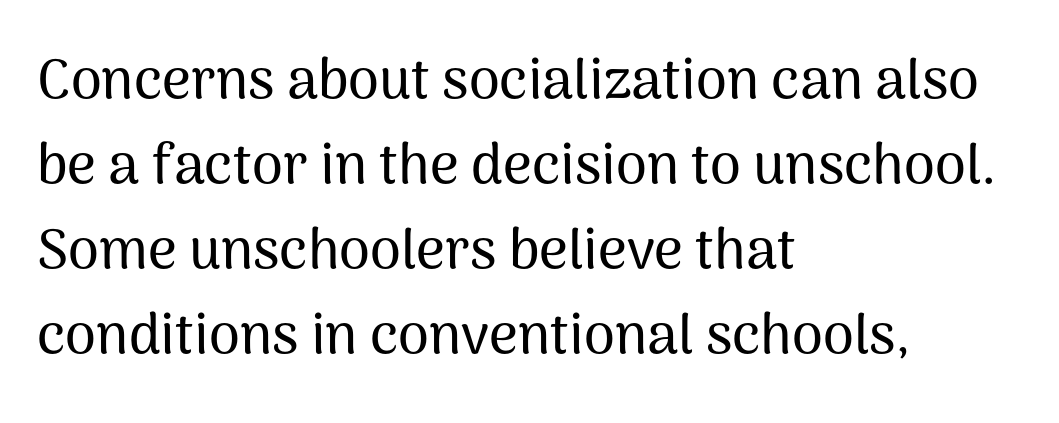
The image shows 56 px sans-serif type, upright; set left-aligned, normal line spacing (1.52x), normal letter spacing, not underlined; medium stroke contrast and a medium x-height.
